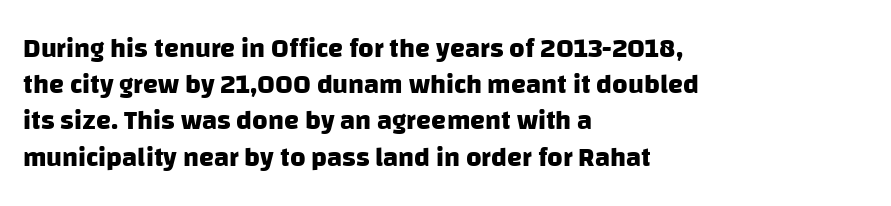
Q: Is the text bold? A: Yes.
Q: Is the text underlined? A: No.
Q: How is the paragraph aligned? A: Left-aligned.
Q: Is the spacing between letters normal or unusually wide? A: Normal.
Q: Is the spacing between lines tight, normal or loose? A: Normal.
